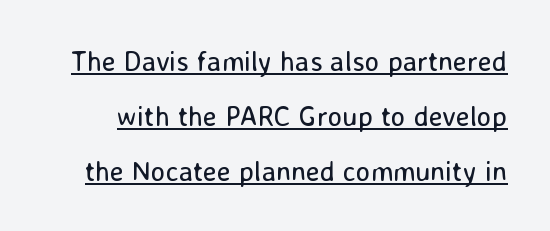
Q: Is the text bold? A: No.
Q: Is the text italic (slanted)? A: No, it is upright.
Q: Is the typeface a serif or a sans-serif typeface? A: Sans-serif.
Q: Is the text underlined? A: Yes.
Q: Is the spacing between letters normal or unusually wide? A: Normal.
Q: Is the spacing between lines tight, normal or loose? A: Loose.
Q: Width (condensed, normal, or wide)? A: Normal.
Q: Stroke contrast? A: Low.
Q: x-height? A: Medium.
Q: Monospaced? A: No.
